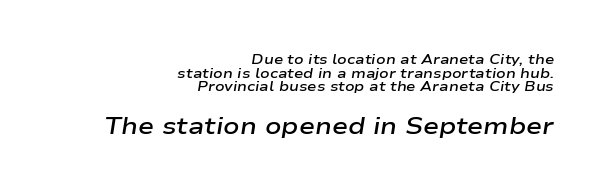
{"italic": "yes", "lean": "right", "slant_degrees": 9, "bold": "semi", "underline": "no", "align": "right", "line_spacing": "tight", "line_spacing_ratio": 0.97, "letter_spacing": "normal", "letter_spacing_em": 0.0, "larger_block": "second", "size_ratio": 1.71, "glyph_px": 24}
